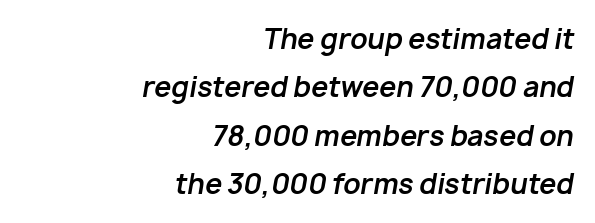
{"italic": "yes", "lean": "right", "slant_degrees": 10, "bold": "yes", "underline": "no", "align": "right", "line_spacing_ratio": 1.79, "letter_spacing": "normal", "letter_spacing_em": 0.0, "glyph_px": 27}
